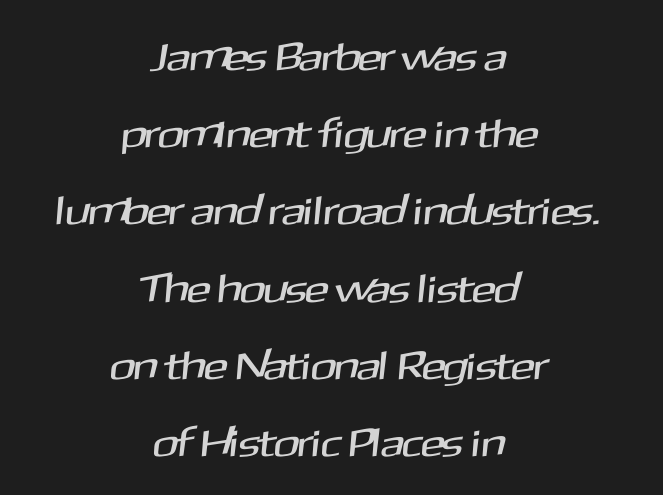
Q: Is the typeface a serif or a sans-serif typeface? A: Sans-serif.
Q: Is the text underlined? A: No.
Q: How is the paragraph aligned? A: Centered.
Q: Is the spacing between letters normal or unusually wide? A: Normal.
Q: Is the spacing between lines tight, normal or loose? A: Loose.
Q: Width (condensed, normal, or wide)? A: Normal.
Q: Stroke contrast? A: Medium.
Q: x-height? A: Medium.
Q: Monospaced? A: No.
